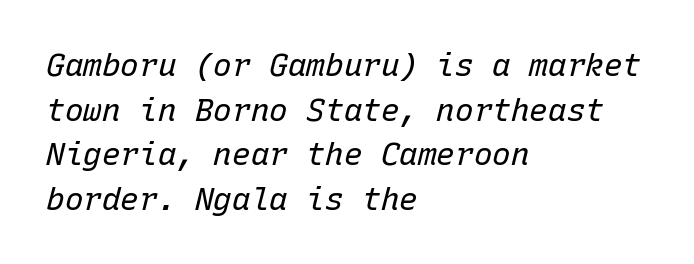
{"italic": "yes", "lean": "right", "slant_degrees": 15, "bold": "no", "weight": "regular", "width": "normal", "stroke_contrast": "low", "x_height": "medium", "monospaced": "yes", "underline": "no", "align": "left", "line_spacing": "normal", "line_spacing_ratio": 1.44, "letter_spacing": "normal", "letter_spacing_em": 0.0, "glyph_px": 31}
